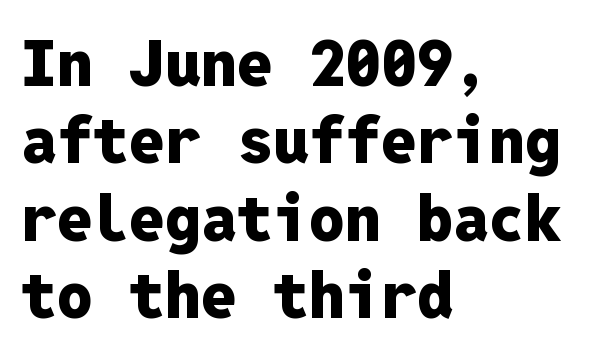
{"serif": "no", "italic": "no", "bold": "yes", "weight": "heavy", "width": "normal", "stroke_contrast": "low", "x_height": "medium", "monospaced": "yes", "underline": "no", "align": "left", "line_spacing_ratio": 1.21, "letter_spacing": "normal", "letter_spacing_em": 0.0, "glyph_px": 64}
